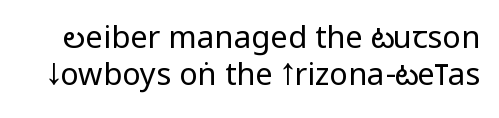
{"serif": "no", "italic": "no", "bold": "no", "weight": "regular", "width": "condensed", "stroke_contrast": "low", "x_height": "large", "monospaced": "no", "underline": "no", "line_spacing_ratio": 1.2, "letter_spacing": "normal", "letter_spacing_em": 0.0, "glyph_px": 31}
